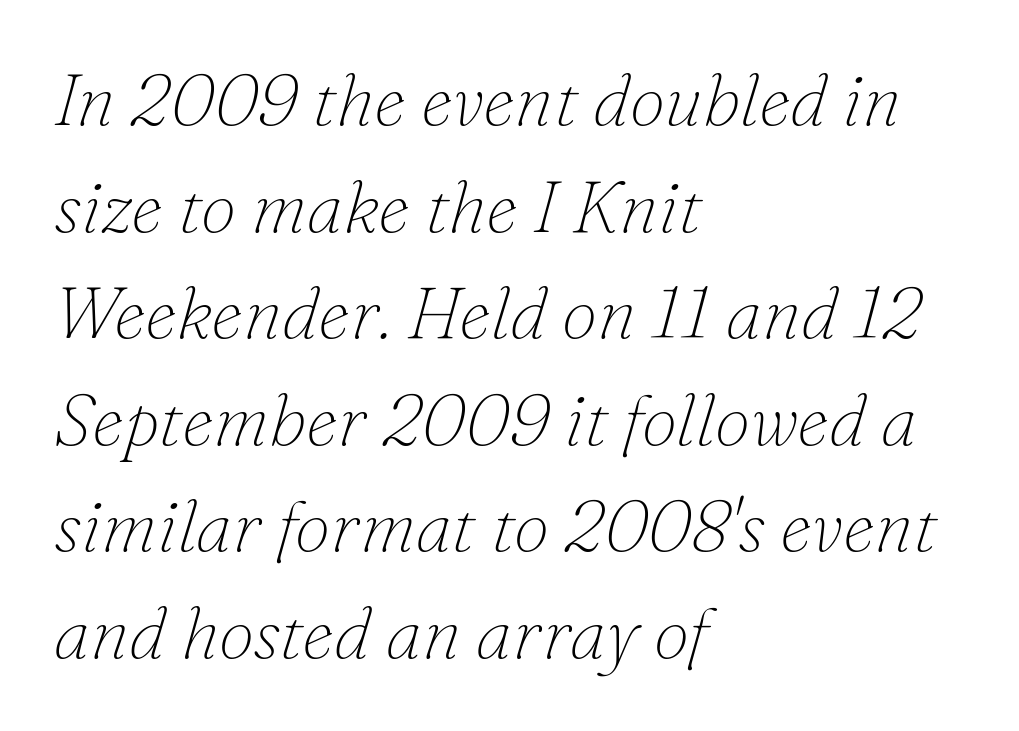
Q: Is the text bold? A: No.
Q: Is the text italic (slanted)? A: Yes, it leans right by about 16 degrees.
Q: Is the typeface a serif or a sans-serif typeface? A: Serif.
Q: Is the text underlined? A: No.
Q: How is the paragraph aligned? A: Left-aligned.
Q: Is the spacing between letters normal or unusually wide? A: Normal.
Q: Is the spacing between lines tight, normal or loose? A: Normal.
Q: Width (condensed, normal, or wide)? A: Normal.
Q: Stroke contrast? A: Low.
Q: x-height? A: Small.
Q: Monospaced? A: No.
